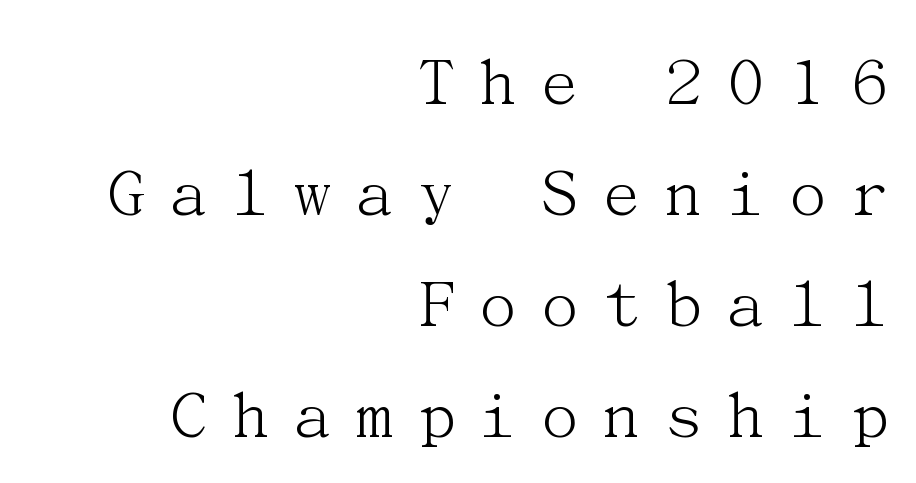
The image shows 74 px light serif type, upright; set right-aligned, normal line spacing (1.5x), unusually wide letter spacing (+0.25 em), not underlined; medium stroke contrast and a medium x-height.
